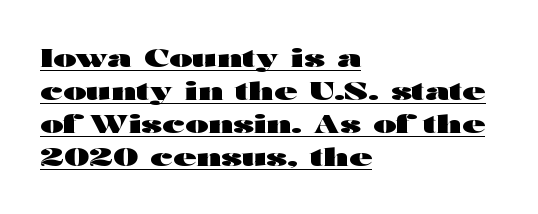
Q: Is the text bold? A: Yes.
Q: Is the text italic (slanted)? A: No, it is upright.
Q: Is the text underlined? A: Yes.
Q: How is the paragraph aligned? A: Left-aligned.
Q: Is the spacing between letters normal or unusually wide? A: Normal.
Q: Is the spacing between lines tight, normal or loose? A: Normal.
